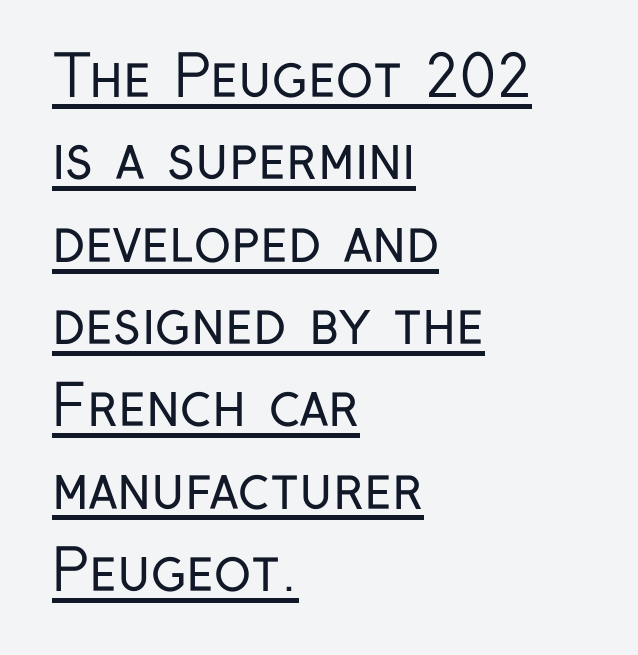
The face used here is proportionally spaced, like ordinary book or web type. Letter spacing: default. Designer's note — italics off, roman on. The typesetter has applied underlining to the passage shown. Is there much room between lines? A standard amount, neither cramped nor airy.
